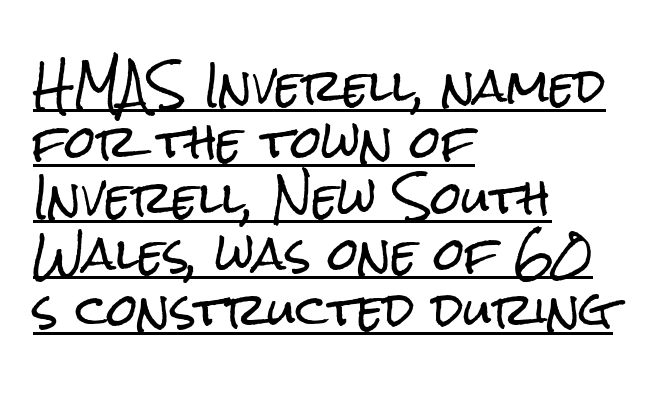
{"serif": "no", "italic": "no", "width": "condensed", "stroke_contrast": "low", "x_height": "medium", "monospaced": "no", "underline": "yes", "align": "left", "line_spacing": "normal", "line_spacing_ratio": 1.27, "letter_spacing": "normal", "letter_spacing_em": 0.0, "glyph_px": 44}
